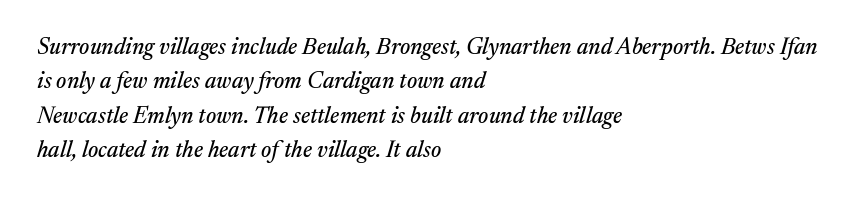
The image shows 23 px text type, italic (leaning right); set left-aligned, normal line spacing (1.5x), normal letter spacing, not underlined.
